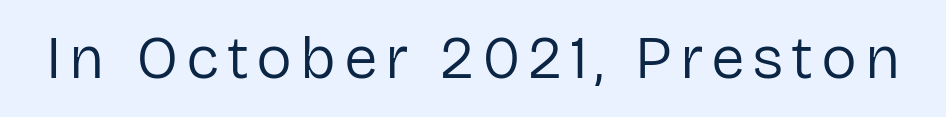
Q: Is the text bold? A: No.
Q: Is the text italic (slanted)? A: No, it is upright.
Q: Is the typeface a serif or a sans-serif typeface? A: Sans-serif.
Q: Is the text underlined? A: No.
Q: Width (condensed, normal, or wide)? A: Normal.
Q: Stroke contrast? A: Low.
Q: x-height? A: Medium.
Q: Monospaced? A: No.
